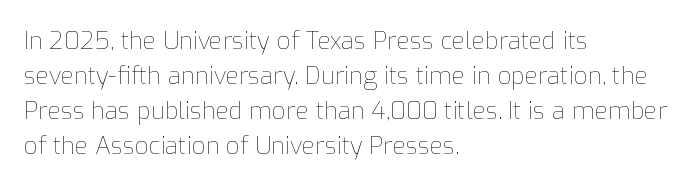
{"italic": "no", "bold": "no", "underline": "no", "align": "left", "line_spacing": "normal", "line_spacing_ratio": 1.46, "letter_spacing": "normal", "letter_spacing_em": 0.0, "glyph_px": 24}
